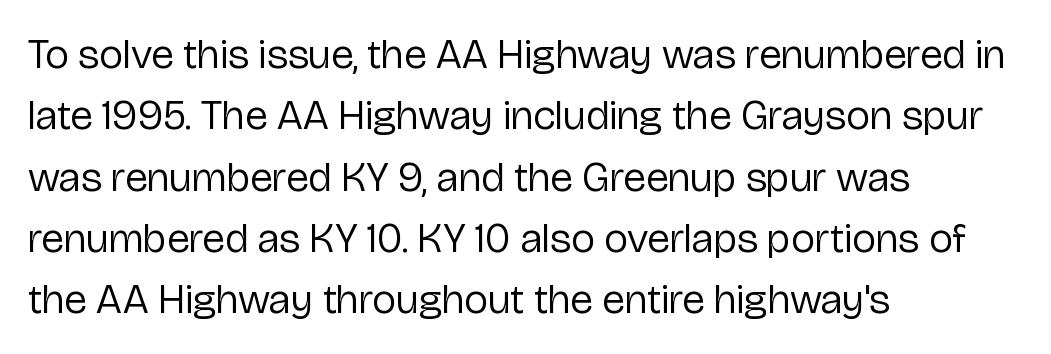
{"serif": "no", "italic": "no", "bold": "no", "weight": "regular", "width": "normal", "stroke_contrast": "low", "x_height": "medium", "monospaced": "no", "underline": "no", "align": "left", "line_spacing": "normal", "line_spacing_ratio": 1.46, "letter_spacing": "normal", "letter_spacing_em": 0.0, "glyph_px": 42}
